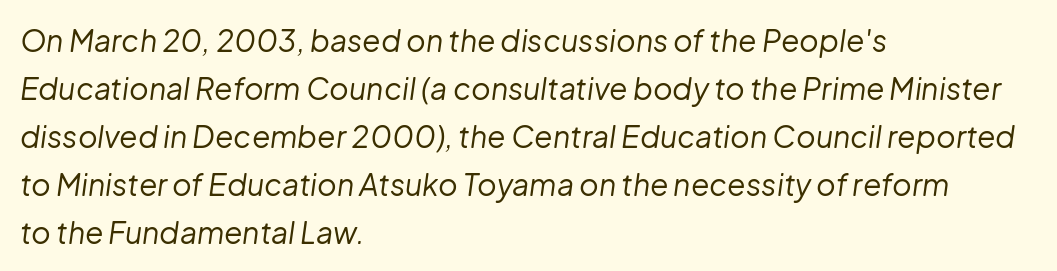
Q: Is the text bold? A: No.
Q: Is the text italic (slanted)? A: Yes, it leans right by about 8 degrees.
Q: Is the text underlined? A: No.
Q: How is the paragraph aligned? A: Left-aligned.
Q: Is the spacing between letters normal or unusually wide? A: Normal.
Q: Is the spacing between lines tight, normal or loose? A: Normal.
Q: Width (condensed, normal, or wide)? A: Normal.
Q: Stroke contrast? A: Low.
Q: x-height? A: Medium.
Q: Monospaced? A: No.
